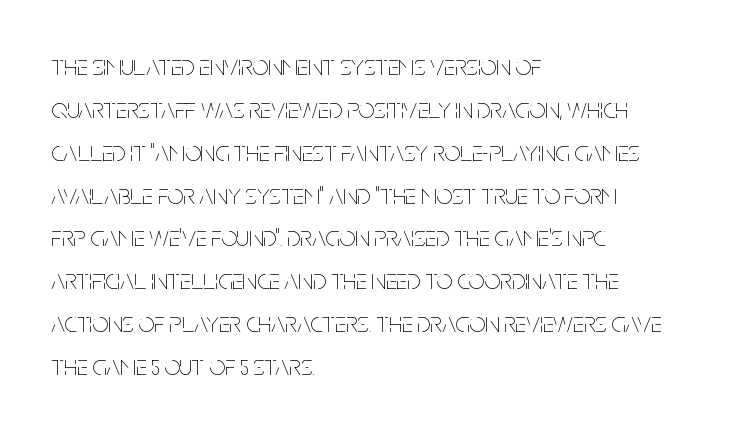
Each row of text sits above clean, open space. Standard letterfit; no display-style spreading of the glyphs. Unlike italic type, these characters show no tilt at all. Ink coverage per letter is moderate at most. The passage is arranged the way most books set body copy — flush left. The rendering uses natural spacing where letterforms have individual widths.
